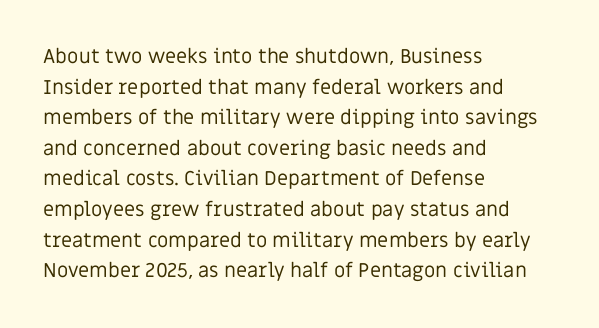
Q: Is the text bold? A: No.
Q: Is the text italic (slanted)? A: No, it is upright.
Q: Is the text underlined? A: No.
Q: How is the paragraph aligned? A: Left-aligned.
Q: Is the spacing between letters normal or unusually wide? A: Normal.
Q: Is the spacing between lines tight, normal or loose? A: Normal.
